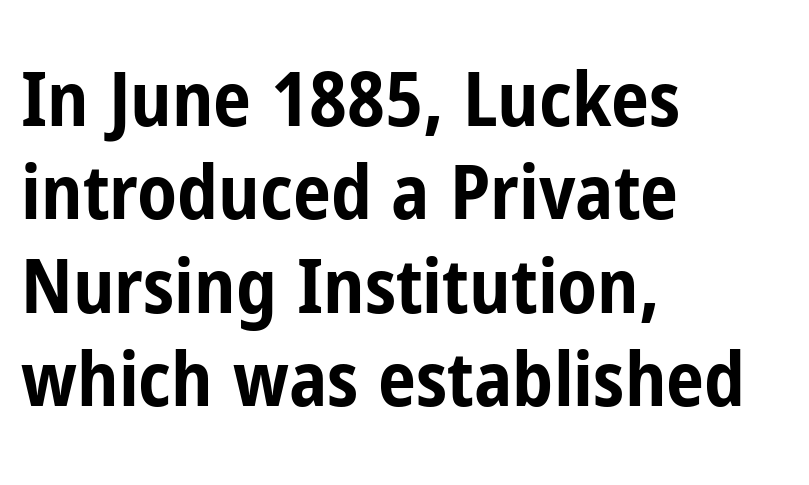
Q: Is the text bold? A: Yes.
Q: Is the text italic (slanted)? A: No, it is upright.
Q: Is the typeface a serif or a sans-serif typeface? A: Sans-serif.
Q: Is the text underlined? A: No.
Q: How is the paragraph aligned? A: Left-aligned.
Q: Is the spacing between letters normal or unusually wide? A: Normal.
Q: Width (condensed, normal, or wide)? A: Condensed.
Q: Stroke contrast? A: Low.
Q: x-height? A: Medium.
Q: Monospaced? A: No.
